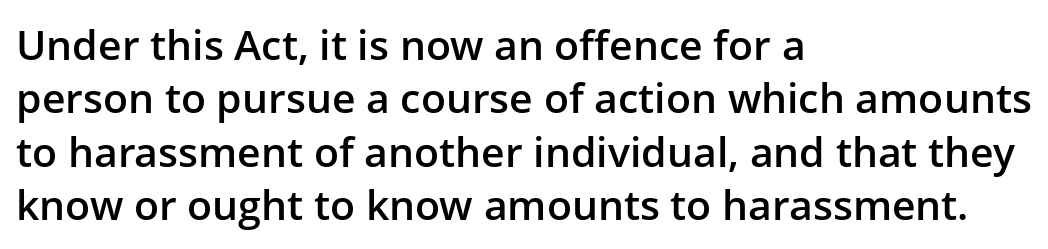
{"serif": "no", "italic": "no", "bold": "semi", "weight": "semibold", "width": "normal", "stroke_contrast": "low", "x_height": "medium", "monospaced": "no", "underline": "no", "align": "left", "line_spacing": "normal", "line_spacing_ratio": 1.3, "letter_spacing": "normal", "letter_spacing_em": 0.0, "glyph_px": 41}
